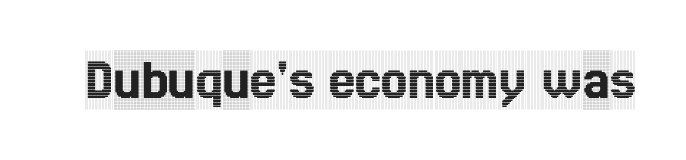
The image shows 59 px condensed serif type, upright; set normal letter spacing, not underlined; a large x-height.
